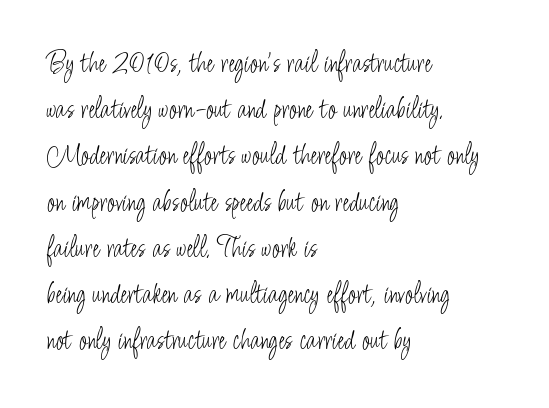
The face used here is proportionally spaced, like ordinary book or web type. Check where the strokes stop: nothing finishes them off — pure sans. The strip under each line holds only bare page. Spacing between characters is what you'd get straight out of the box.
